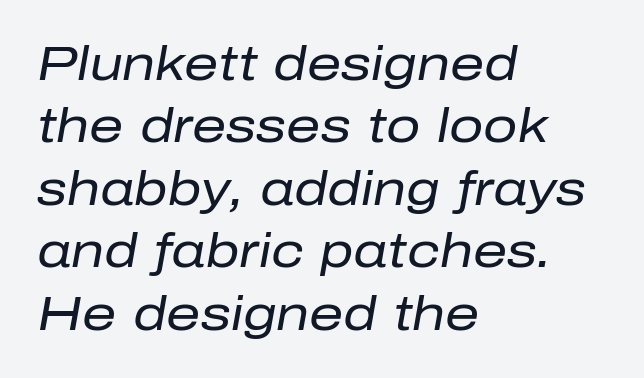
The image shows 48 px regular-weight type, italic (leaning right); set left-aligned, normal line spacing (1.3x), normal letter spacing, not underlined; low stroke contrast and a medium x-height.
